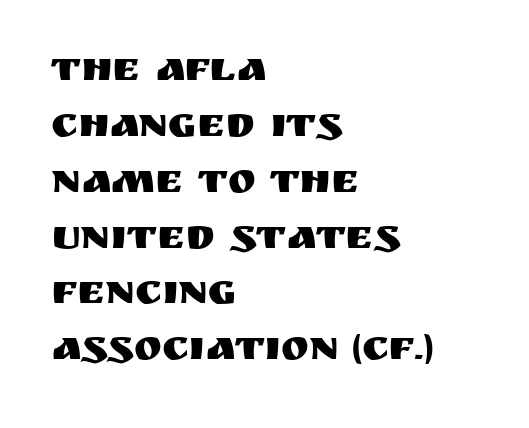
Q: Is the text italic (slanted)? A: No, it is upright.
Q: Is the typeface a serif or a sans-serif typeface? A: Sans-serif.
Q: Is the text underlined? A: No.
Q: How is the paragraph aligned? A: Left-aligned.
Q: Is the spacing between letters normal or unusually wide? A: Normal.
Q: Is the spacing between lines tight, normal or loose? A: Normal.
Q: Width (condensed, normal, or wide)? A: Normal.
Q: Stroke contrast? A: Medium.
Q: x-height? A: Large.
Q: Monospaced? A: No.
